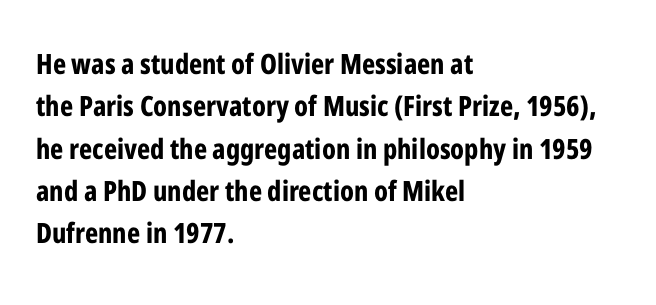
Upright lettering throughout. The typesetter chose a ragged-right arrangement here. This sample uses plain, unmodified letter spacing. These lines are composed in type without serifs.
